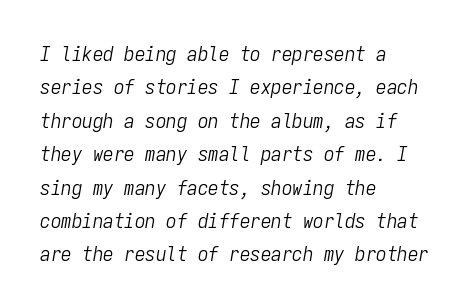
{"italic": "yes", "lean": "right", "slant_degrees": 9, "bold": "no", "underline": "no", "align": "left", "line_spacing": "normal", "line_spacing_ratio": 1.59, "letter_spacing": "normal", "letter_spacing_em": 0.0, "glyph_px": 21}
